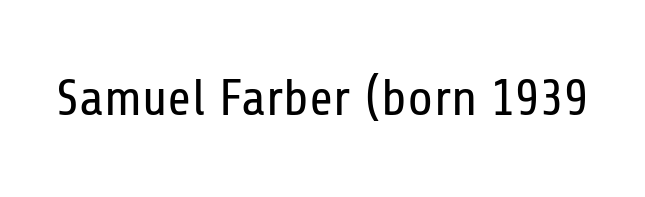
Q: Is the text bold? A: No.
Q: Is the text italic (slanted)? A: No, it is upright.
Q: Is the typeface a serif or a sans-serif typeface? A: Sans-serif.
Q: Is the text underlined? A: No.
Q: Is the spacing between letters normal or unusually wide? A: Normal.
Q: Width (condensed, normal, or wide)? A: Condensed.
Q: Stroke contrast? A: Low.
Q: x-height? A: Medium.
Q: Monospaced? A: No.
